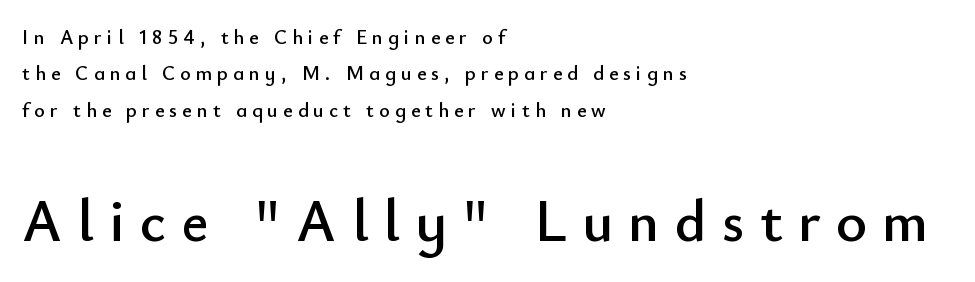
{"serif": "no", "italic": "no", "width": "normal", "stroke_contrast": "low", "x_height": "small", "monospaced": "no", "underline": "no", "align": "left", "line_spacing_ratio": 1.82, "letter_spacing": "wide", "letter_spacing_em": 0.26, "larger_block": "second", "size_ratio": 2.95, "glyph_px": 59}
